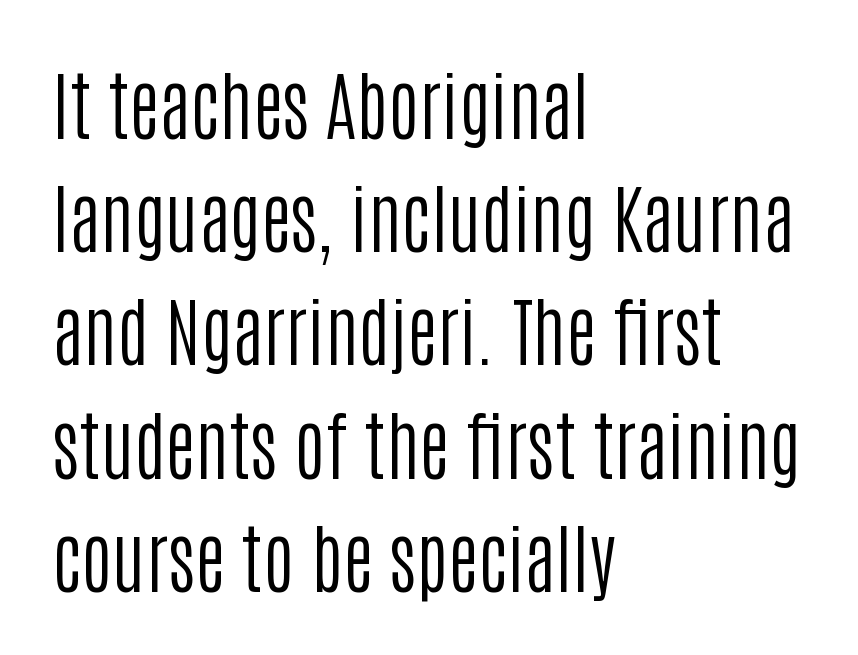
The image shows 75 px regular-weight, condensed sans-serif type, upright; set left-aligned, normal line spacing (1.51x), normal letter spacing, not underlined; low stroke contrast and a large x-height.
